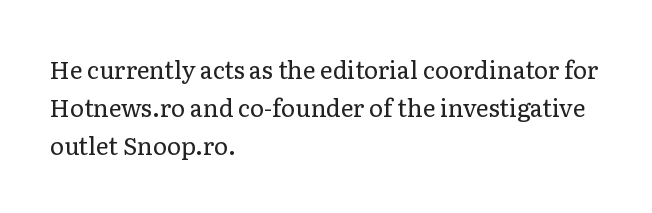
The image shows 24 px text type, upright; set left-aligned, normal line spacing (1.58x), normal letter spacing, not underlined.
